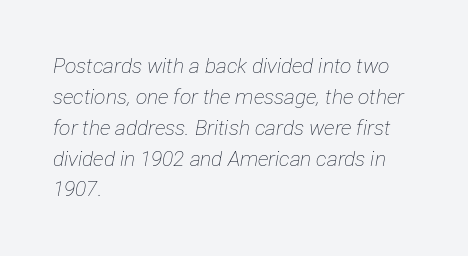
The image shows 21 px text type, italic (leaning right); set left-aligned, normal line spacing (1.47x), normal letter spacing, not underlined.
